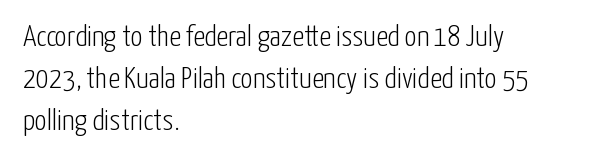
Spacing between characters is what you'd get straight out of the box. Think of a printed novel: that variable character pitch is what you see here. Quick note: not italic, upright. A classic flush-left, rag-right setting is used for this passage. Are there feet on the stems? There aren't — it's a sans.
